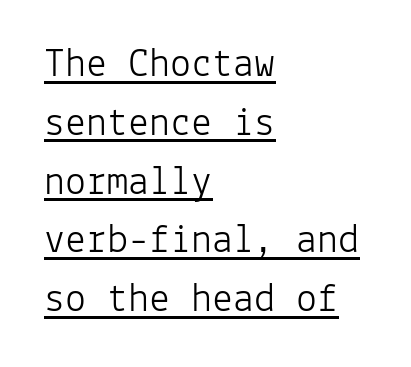
The image shows 42 px light sans-serif type, upright, monospaced; set left-aligned, normal line spacing (1.4x), normal letter spacing, underlined; low stroke contrast and a medium x-height.
